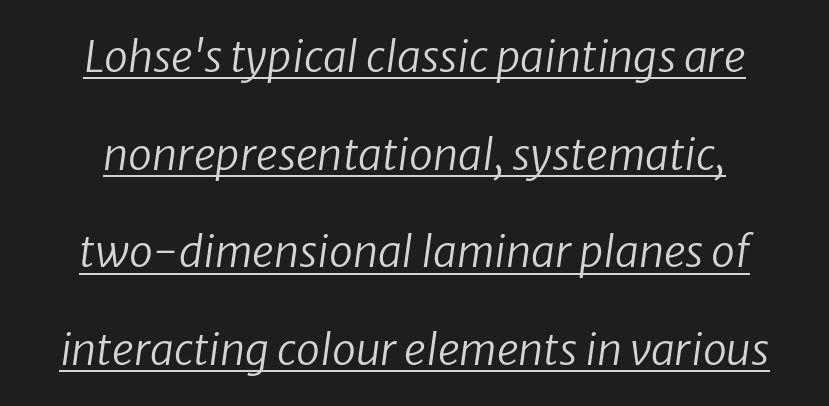
The image shows 43 px regular-weight type, italic (leaning right); set loose line spacing (2.27x), normal letter spacing, underlined; low stroke contrast and a medium x-height.
